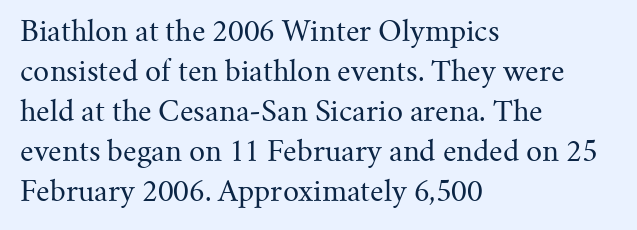
Note: serifs present on the glyphs. The text block is weighted toward the left margin, trailing off unevenly rightward. This rendering features lettering with no underline. The letters look calm and open, with moderate or lighter stems. This sample uses an upright cut, with every glyph sitting square on the baseline.
